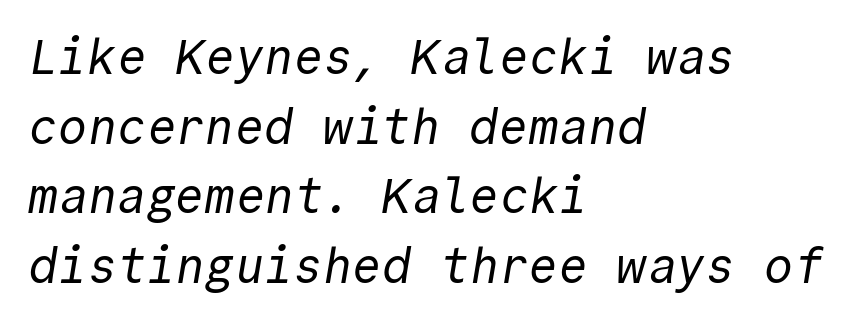
Whoever set this chose a conventional vertical rhythm. This sample has the even, mechanical cadence of fixed-width lettering. Compared with a typical body face, this is equally light or lighter still. The words here are not underlined.
